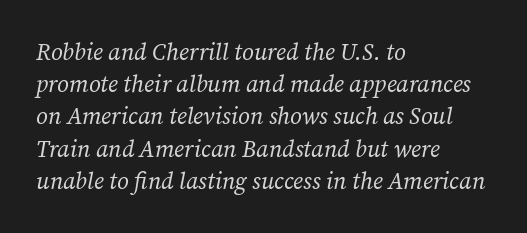
A normal amount of white space separates one row of letters from the next. The strokes carry an ordinary text weight at most. A student would call this left alignment; a typographer would say flush left, rag right. The area under the type is left untouched. Letter spacing: default.
